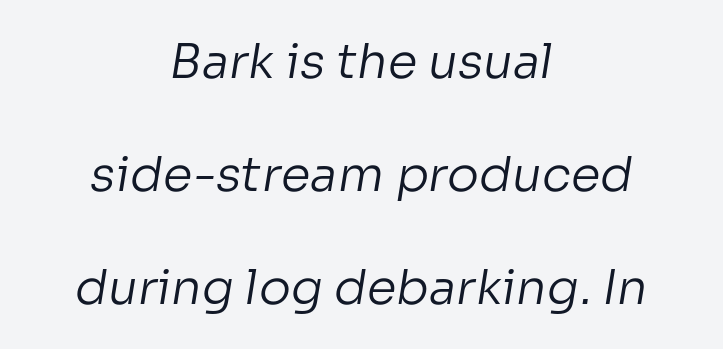
The image shows 48 px regular-weight sans-serif type; set centered, loose line spacing (2.35x), normal letter spacing, not underlined; low stroke contrast and a medium x-height.
